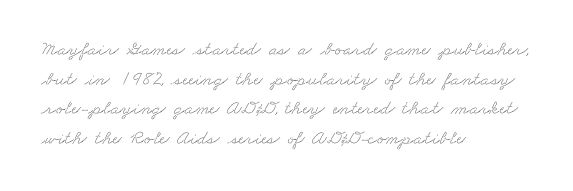
Q: Is the text underlined? A: No.
Q: How is the paragraph aligned? A: Left-aligned.
Q: Is the spacing between letters normal or unusually wide? A: Normal.
Q: Is the spacing between lines tight, normal or loose? A: Normal.
